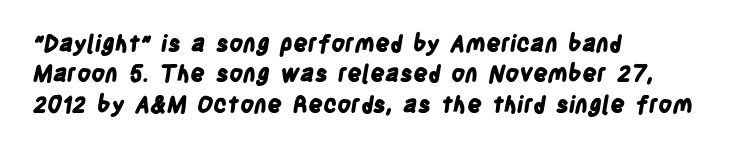
Strong, thick strokes mark this as bold type. Unmarked baselines from the first word to the last. A typesetter would call this zero additional tracking. The line-height multiplier appears to be the usual default. These lines stack with their left ends in a neat column.
